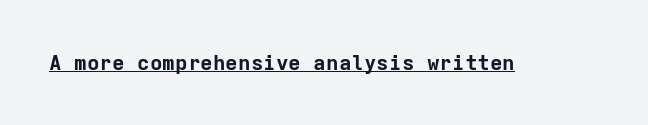
Q: Is the text bold? A: Yes.
Q: Is the text italic (slanted)? A: No, it is upright.
Q: Is the text underlined? A: Yes.
Q: Is the spacing between letters normal or unusually wide? A: Normal.
